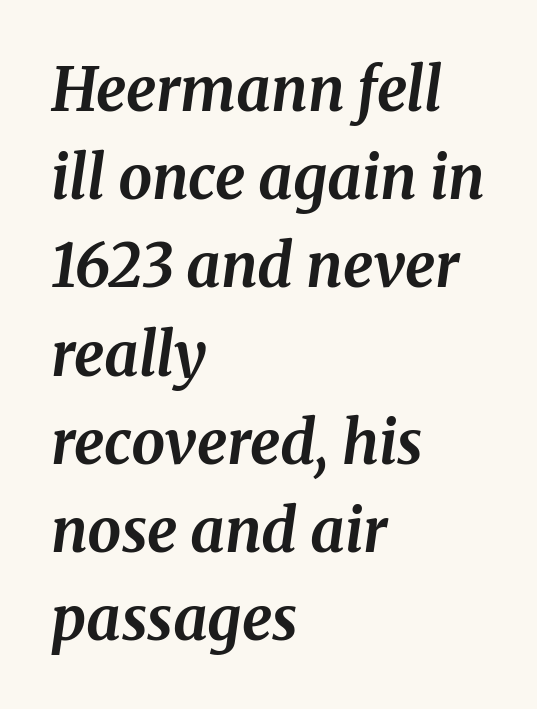
{"serif": "yes", "italic": "yes", "lean": "right", "slant_degrees": 8, "bold": "yes", "weight": "bold", "width": "normal", "stroke_contrast": "medium", "x_height": "medium", "monospaced": "no", "underline": "no", "align": "left", "line_spacing": "normal", "line_spacing_ratio": 1.47, "letter_spacing": "normal", "letter_spacing_em": 0.0, "glyph_px": 60}
